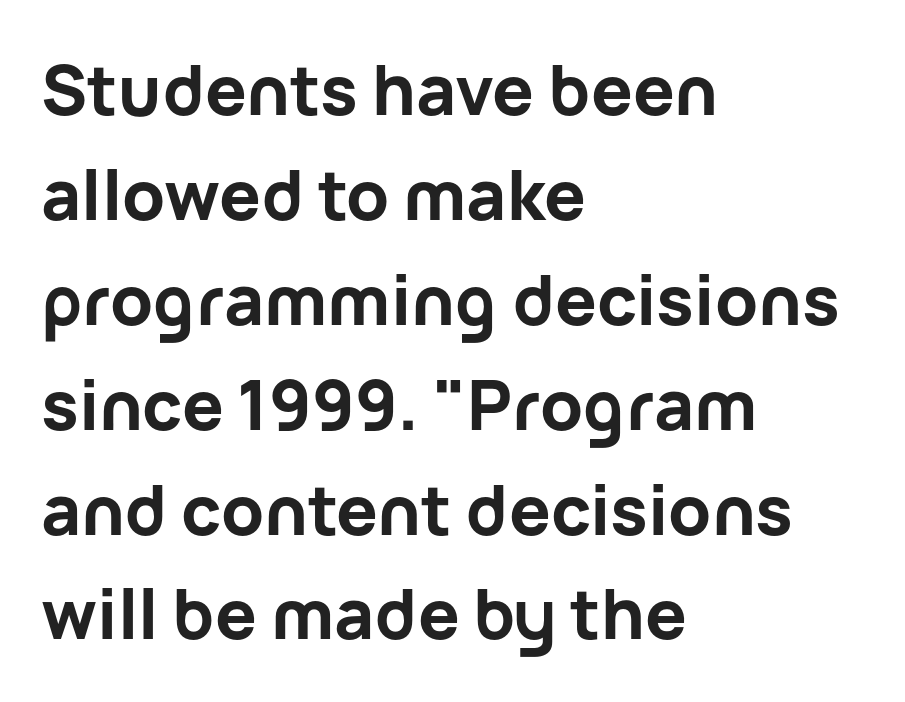
This is the regular roman posture of the typeface. The letters carry no serifs — their stems end cleanly without finishing strokes. Alignment: flush left. Descenders are the only things crossing below the line.
